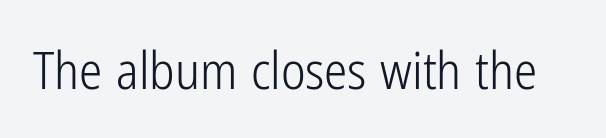
The image shows 52 px light, condensed sans-serif type, upright; set normal letter spacing, not underlined; low stroke contrast and a medium x-height.
